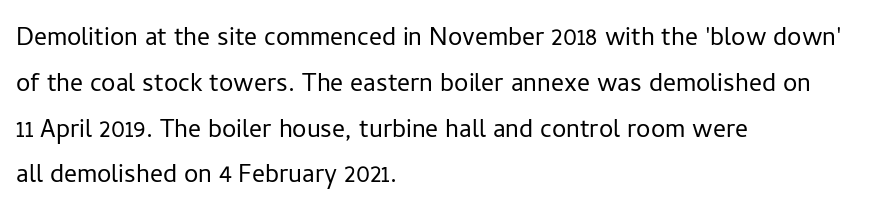
Q: Is the text bold? A: No.
Q: Is the text italic (slanted)? A: No, it is upright.
Q: Is the typeface a serif or a sans-serif typeface? A: Sans-serif.
Q: Is the text underlined? A: No.
Q: How is the paragraph aligned? A: Left-aligned.
Q: Is the spacing between letters normal or unusually wide? A: Normal.
Q: Is the spacing between lines tight, normal or loose? A: Normal.
Q: Width (condensed, normal, or wide)? A: Normal.
Q: Stroke contrast? A: Low.
Q: x-height? A: Medium.
Q: Monospaced? A: No.
